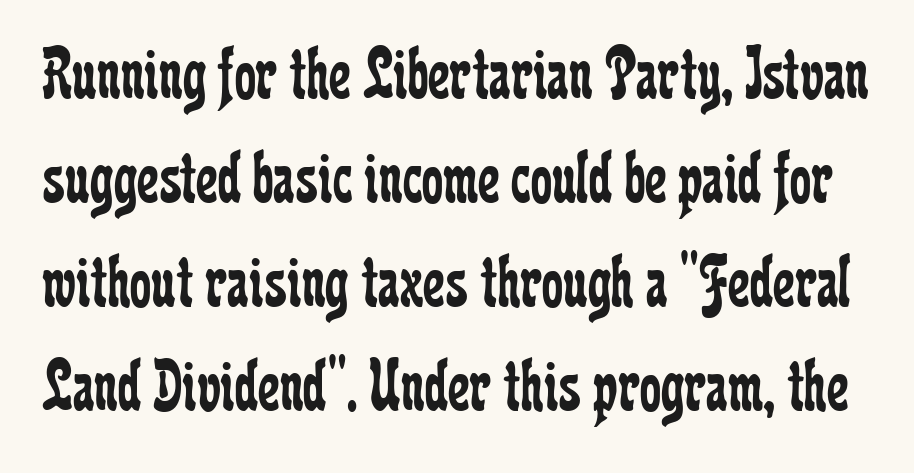
The image shows 76 px regular-weight, condensed serif type, upright; set normal line spacing (1.37x), normal letter spacing, not underlined; low stroke contrast and a medium x-height.
